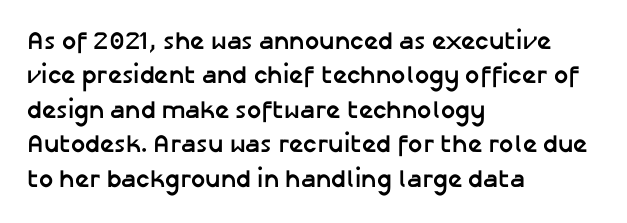
Plain, unruled lines of type. Italic: no, the glyphs are upright roman. The face used here has the dense, thick strokes of a bold. Compared with typical paragraphs, the rows here are spaced about the same. The paragraph has a hard left edge and a soft right edge. Here the glyphs are tracked normally, forming tight word shapes.
